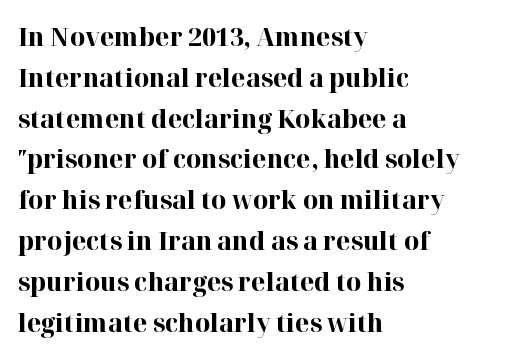
The image shows 26 px bold type, upright; set left-aligned, normal line spacing (1.57x), normal letter spacing, not underlined.
